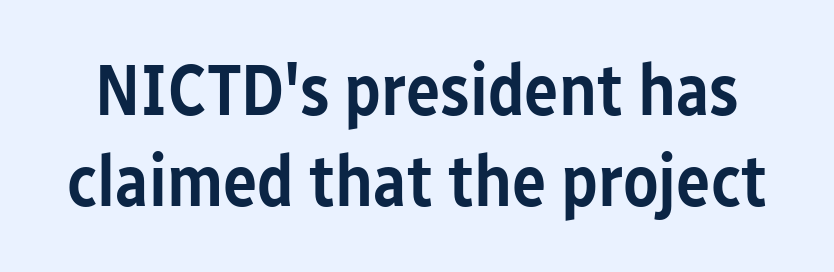
Q: Is the text bold? A: Semi-bold.
Q: Is the text italic (slanted)? A: No, it is upright.
Q: Is the typeface a serif or a sans-serif typeface? A: Sans-serif.
Q: Is the text underlined? A: No.
Q: Is the spacing between letters normal or unusually wide? A: Normal.
Q: Is the spacing between lines tight, normal or loose? A: Normal.
Q: Width (condensed, normal, or wide)? A: Condensed.
Q: Stroke contrast? A: Low.
Q: x-height? A: Medium.
Q: Monospaced? A: No.
